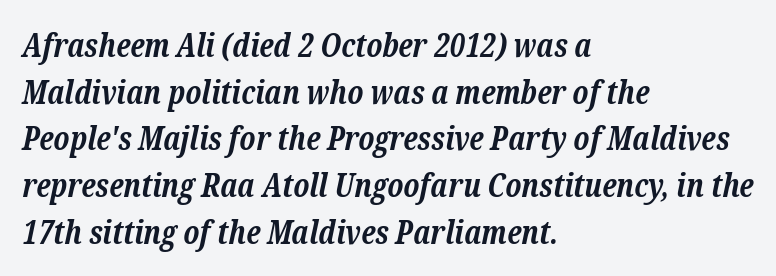
{"serif": "yes", "italic": "yes", "lean": "right", "slant_degrees": 12, "bold": "yes", "weight": "bold", "width": "normal", "stroke_contrast": "low", "x_height": "medium", "monospaced": "no", "underline": "no", "align": "left", "line_spacing": "normal", "line_spacing_ratio": 1.46, "letter_spacing": "normal", "letter_spacing_em": 0.0, "glyph_px": 32}
